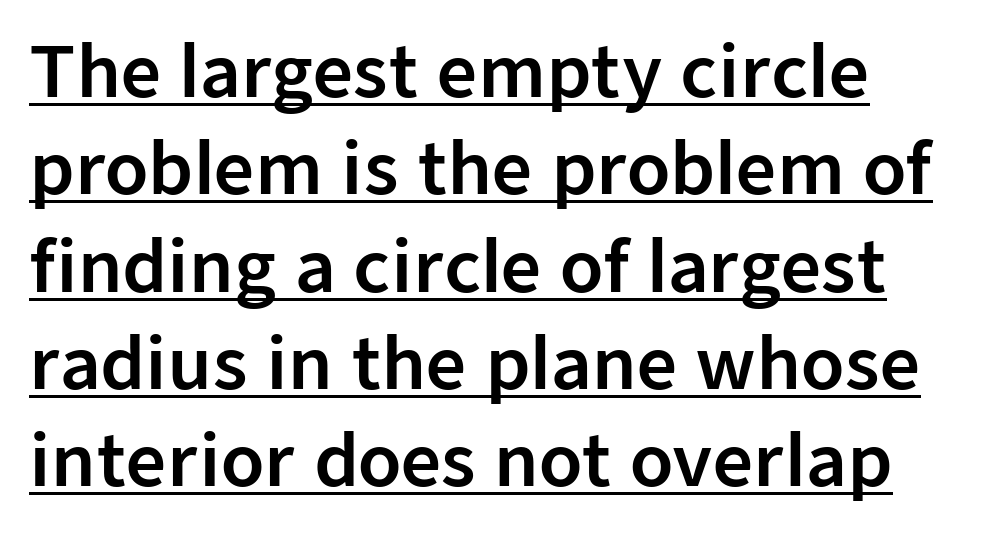
Q: Is the text italic (slanted)? A: No, it is upright.
Q: Is the typeface a serif or a sans-serif typeface? A: Sans-serif.
Q: Is the text underlined? A: Yes.
Q: How is the paragraph aligned? A: Left-aligned.
Q: Is the spacing between letters normal or unusually wide? A: Normal.
Q: Is the spacing between lines tight, normal or loose? A: Normal.
Q: Width (condensed, normal, or wide)? A: Normal.
Q: Stroke contrast? A: Low.
Q: x-height? A: Medium.
Q: Monospaced? A: No.
